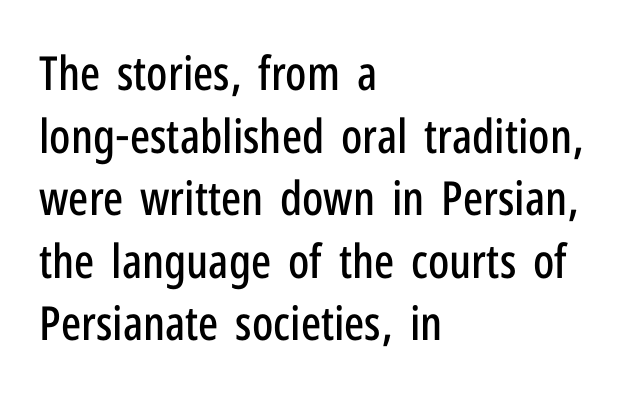
{"serif": "no", "italic": "no", "width": "condensed", "stroke_contrast": "low", "x_height": "medium", "monospaced": "no", "underline": "no", "align": "left", "line_spacing": "normal", "line_spacing_ratio": 1.33, "letter_spacing": "normal", "letter_spacing_em": 0.0, "glyph_px": 47}
